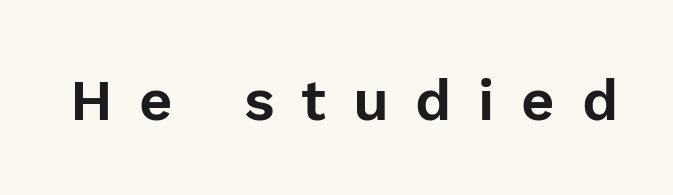
Q: Is the text italic (slanted)? A: No, it is upright.
Q: Is the typeface a serif or a sans-serif typeface? A: Sans-serif.
Q: Is the text underlined? A: No.
Q: Is the spacing between letters normal or unusually wide? A: Unusually wide.
Q: Width (condensed, normal, or wide)? A: Normal.
Q: x-height? A: Medium.
Q: Monospaced? A: No.
